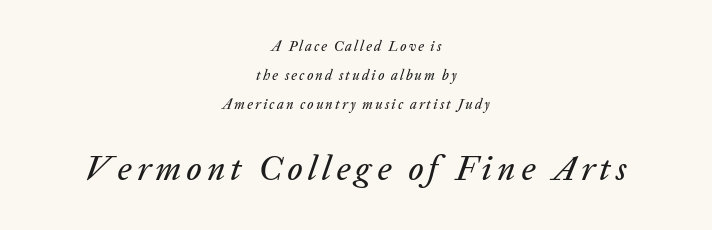
Only glyphs here, with clear space below each row. Rows of type keep a wide berth in the vertical direction. The text block is weighted toward neither margin, spreading evenly from the middle. The later block is typeset at a bigger size than the earlier block.
